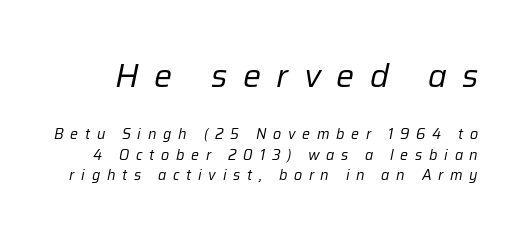
Q: Is the text bold? A: No.
Q: Is the text italic (slanted)? A: Yes, it leans right by about 12 degrees.
Q: Is the text underlined? A: No.
Q: Is the spacing between letters normal or unusually wide? A: Unusually wide.
Q: Is the spacing between lines tight, normal or loose? A: Normal.
Q: Which block of text is set in a larger size, the first (top) or the second (bottom)? A: The first (top) one.
Q: Width (condensed, normal, or wide)? A: Normal.
Q: Stroke contrast? A: Low.
Q: x-height? A: Medium.
Q: Monospaced? A: No.
